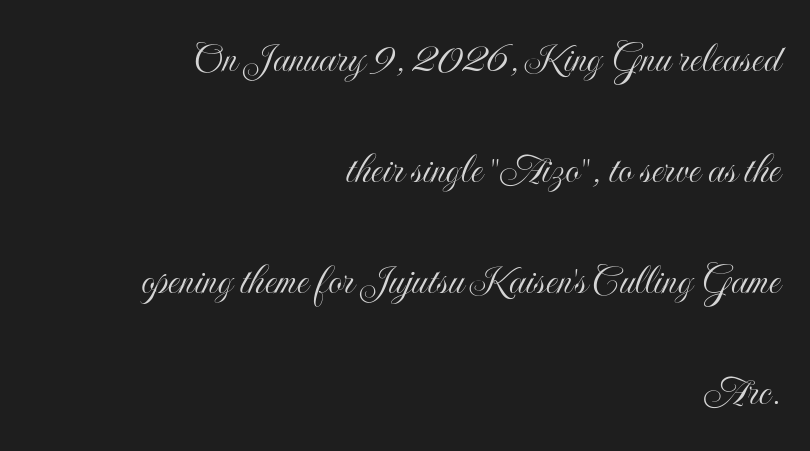
Q: Is the text italic (slanted)? A: Yes.
Q: Is the text underlined? A: No.
Q: How is the paragraph aligned? A: Right-aligned.
Q: Is the spacing between letters normal or unusually wide? A: Normal.
Q: Is the spacing between lines tight, normal or loose? A: Loose.
Q: Width (condensed, normal, or wide)? A: Condensed.
Q: x-height? A: Small.
Q: Monospaced? A: No.
